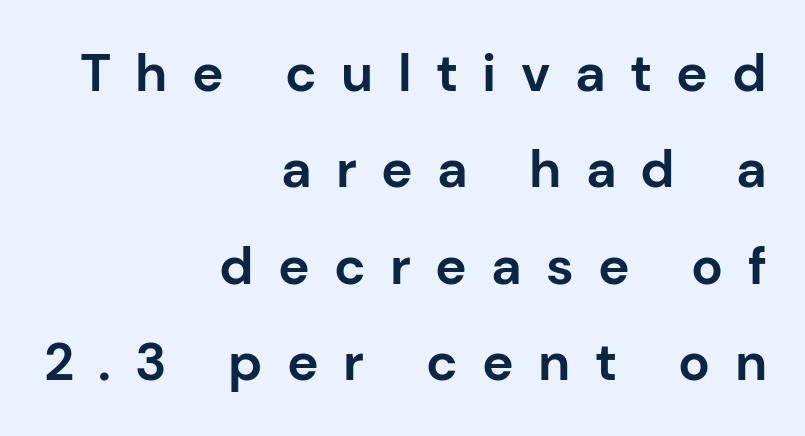
{"serif": "no", "italic": "no", "bold": "yes", "weight": "bold", "width": "normal", "stroke_contrast": "low", "x_height": "medium", "monospaced": "no", "underline": "no", "align": "right", "line_spacing_ratio": 1.82, "letter_spacing": "wide", "letter_spacing_em": 0.46, "glyph_px": 53}
